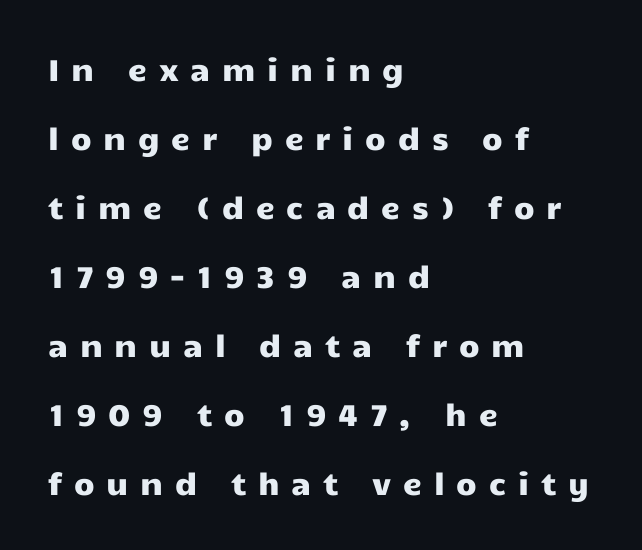
Which margin do the lines hug? The left one — the right edge is uneven. This sample has the flowing, uneven cadence of proportional lettering. Type style note: lacks serifs. Between one letter and the next there's a generous, obvious gap. The typography opts for an upright posture over an oblique one. Vertically, the passage feels expansive, rows floating well apart.
